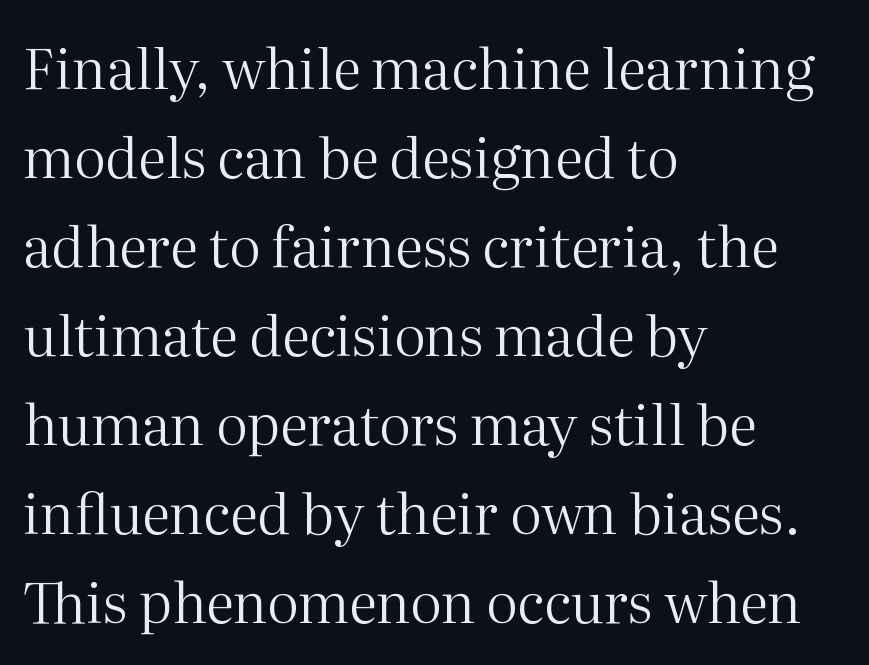
The image shows 56 px regular-weight serif type, upright; set left-aligned, normal line spacing (1.59x), normal letter spacing, not underlined; medium stroke contrast and a medium x-height.
